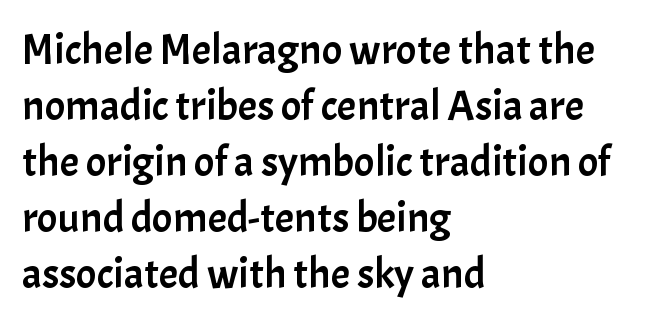
Notice how the passage keeps a crisp vertical edge on the left only. No extra tracking has been applied to these lines. Letterform terminals end flat and unadorned throughout the passage. Do the characters align in a grid? No, the font is proportional.
